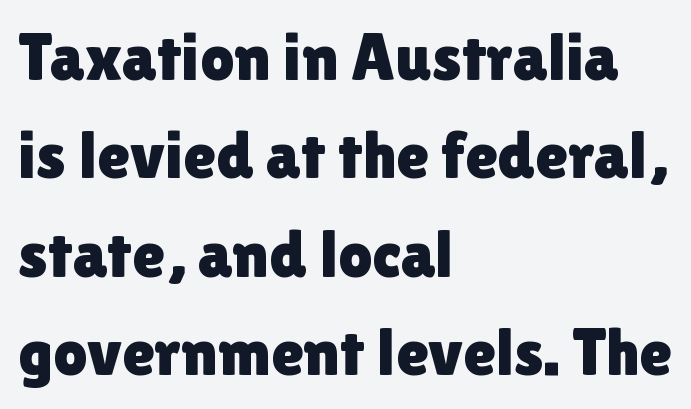
No extra tracking has been applied to these lines. The passage shown is typed in a proportional face where columns would drift. The space directly below the letters is spotless. A typesetter would call this leading conventional body-copy spacing.
